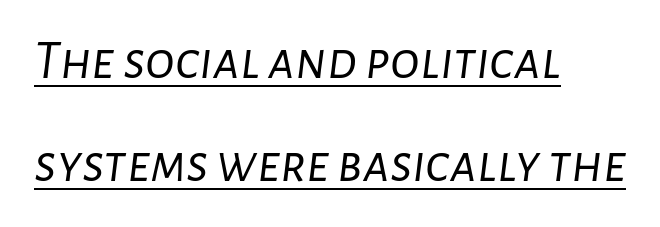
The image shows 55 px light type, italic (leaning right); set left-aligned, line spacing 1.88x, normal letter spacing, underlined; low stroke contrast and a medium x-height.
